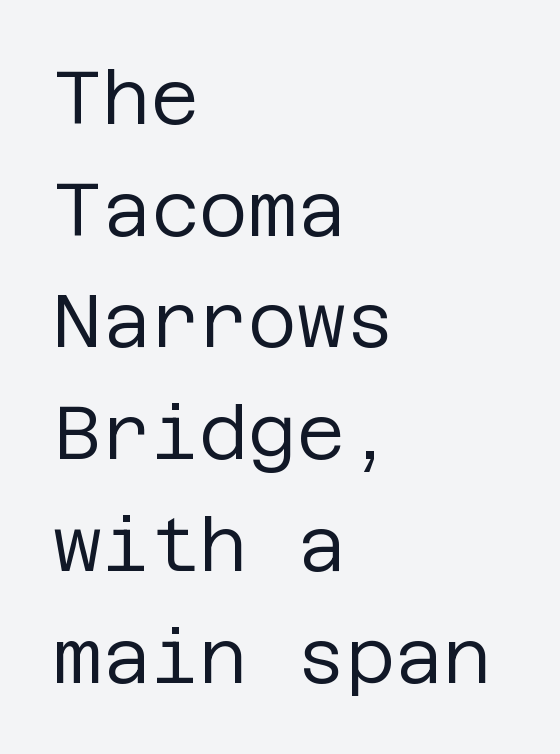
The rag falls on the right side of this text block. The gaps between neighbouring characters are ordinary and unremarkable. Only glyphs here, with clear space below each row. The letters look calm and open, with moderate or lighter stems.
